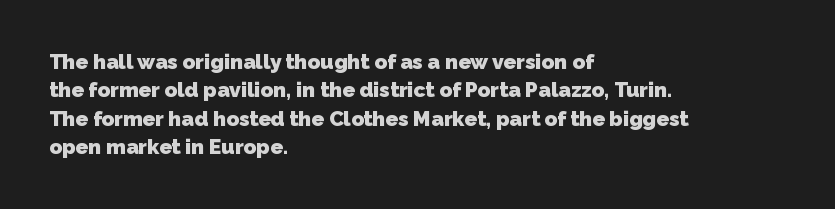
The image shows 21 px bold type; set left-aligned, normal line spacing (1.35x), normal letter spacing, not underlined.
